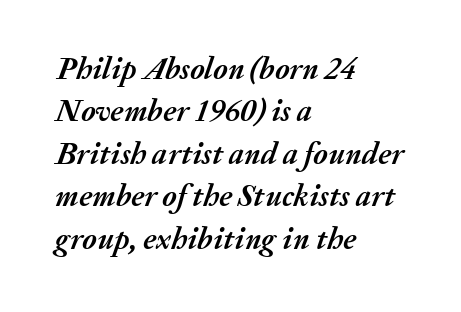
The passage is arranged the way most books set body copy — flush left. Varying glyph widths throughout — classic text-font behaviour. Slanted lettering throughout. How heavy is the stroke? Heavy — this is a bold. Leading matches the norm, producing a regular column. These lines keep a tight, regular rhythm from letter to letter.
